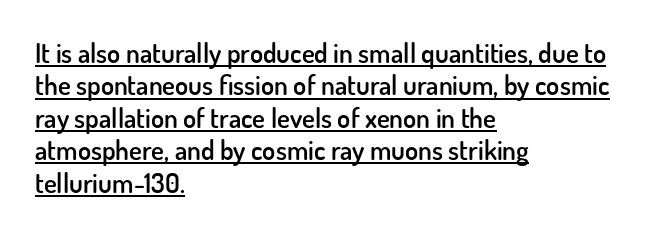
Q: Is the text bold? A: Semi-bold.
Q: Is the text italic (slanted)? A: No, it is upright.
Q: Is the text underlined? A: Yes.
Q: How is the paragraph aligned? A: Left-aligned.
Q: Is the spacing between letters normal or unusually wide? A: Normal.
